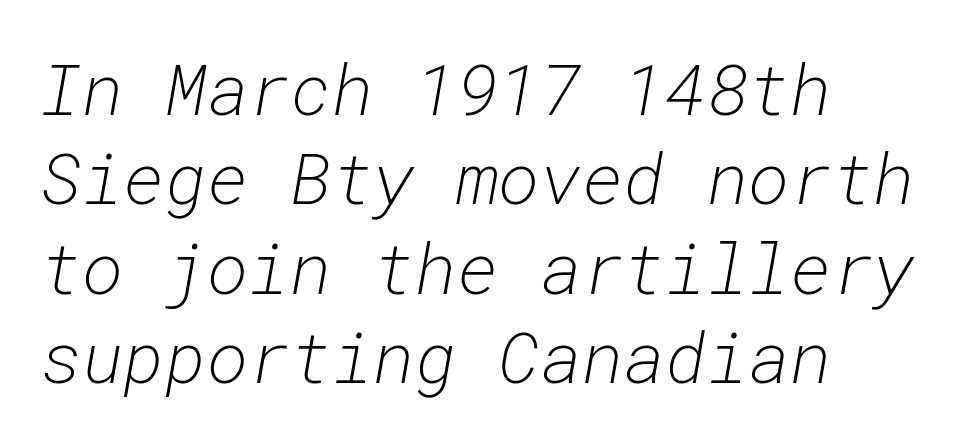
The image shows 71 px light type, italic (leaning right), monospaced; set left-aligned, normal line spacing (1.26x), normal letter spacing, not underlined; low stroke contrast and a medium x-height.
